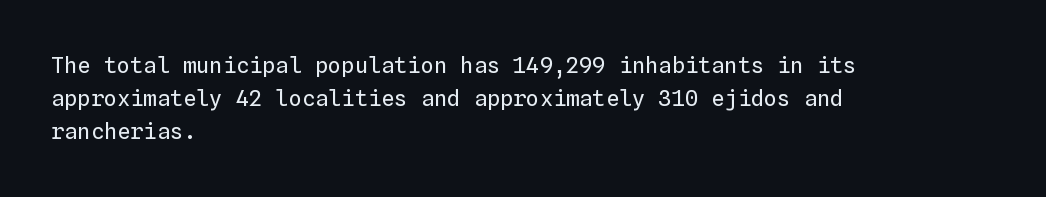
Q: Is the text bold? A: No.
Q: Is the text italic (slanted)? A: No, it is upright.
Q: Is the text underlined? A: No.
Q: How is the paragraph aligned? A: Left-aligned.
Q: Is the spacing between letters normal or unusually wide? A: Normal.
Q: Is the spacing between lines tight, normal or loose? A: Normal.
